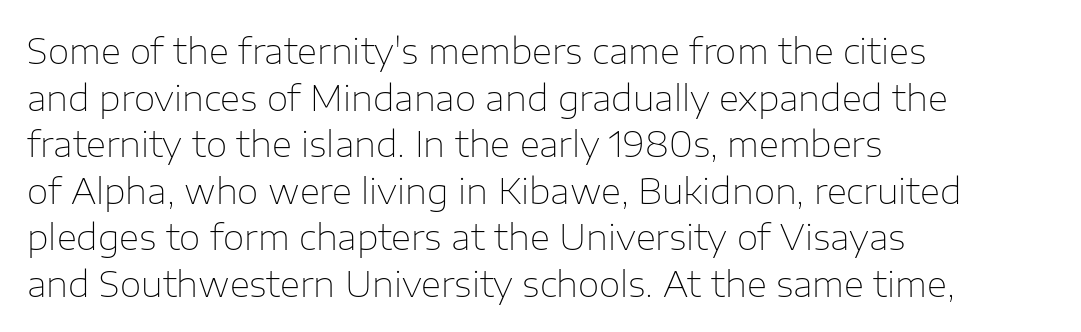
The image shows 35 px thin sans-serif type, upright; set left-aligned, normal line spacing (1.33x), normal letter spacing, not underlined; low stroke contrast and a medium x-height.
